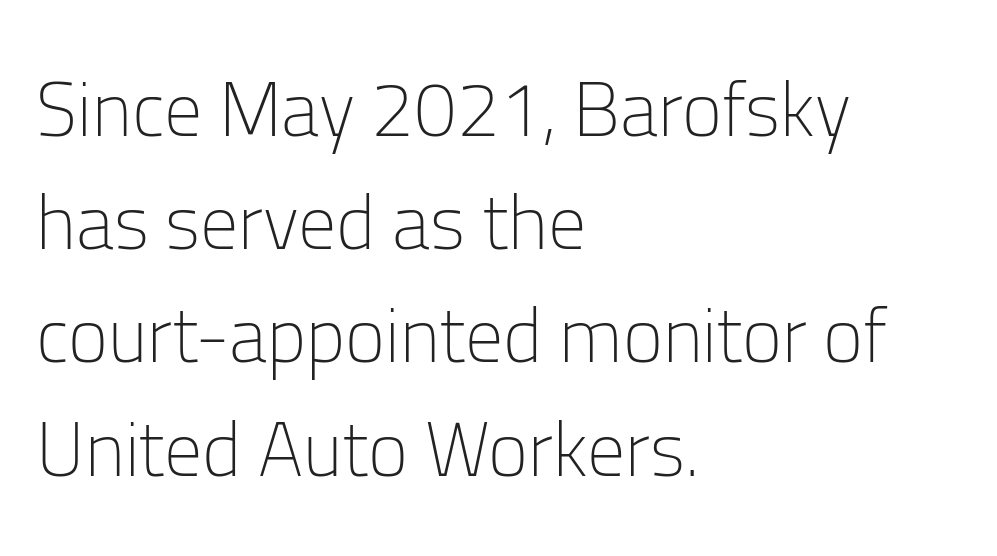
Q: Is the text bold? A: No.
Q: Is the text italic (slanted)? A: No, it is upright.
Q: Is the typeface a serif or a sans-serif typeface? A: Sans-serif.
Q: Is the text underlined? A: No.
Q: How is the paragraph aligned? A: Left-aligned.
Q: Is the spacing between letters normal or unusually wide? A: Normal.
Q: Is the spacing between lines tight, normal or loose? A: Normal.
Q: Width (condensed, normal, or wide)? A: Normal.
Q: Stroke contrast? A: Low.
Q: x-height? A: Medium.
Q: Monospaced? A: No.
